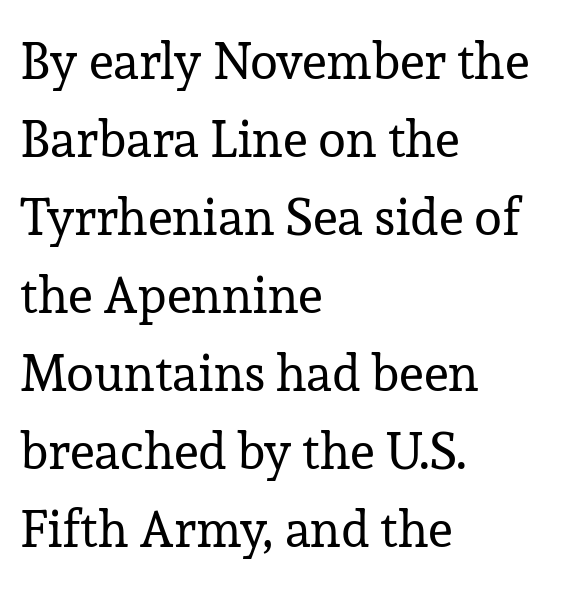
Q: Is the text bold? A: No.
Q: Is the text italic (slanted)? A: No, it is upright.
Q: Is the typeface a serif or a sans-serif typeface? A: Serif.
Q: Is the text underlined? A: No.
Q: How is the paragraph aligned? A: Left-aligned.
Q: Is the spacing between letters normal or unusually wide? A: Normal.
Q: Is the spacing between lines tight, normal or loose? A: Normal.
Q: Width (condensed, normal, or wide)? A: Normal.
Q: Stroke contrast? A: Low.
Q: x-height? A: Medium.
Q: Monospaced? A: No.
